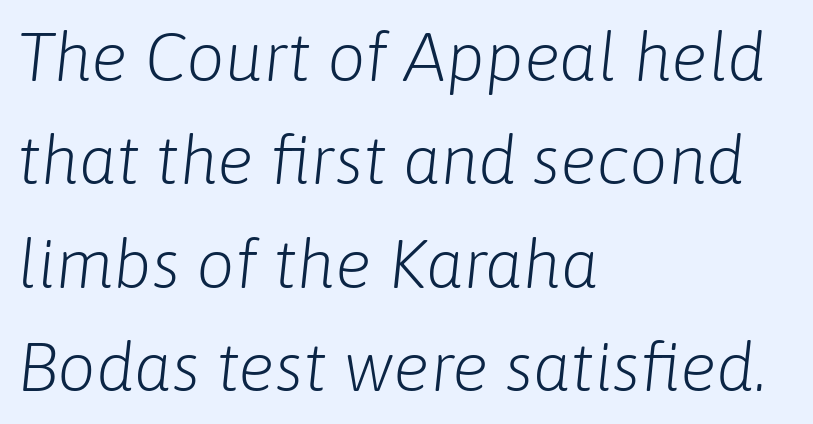
The image shows 68 px light type, italic (leaning right); set left-aligned, normal line spacing (1.52x), normal letter spacing, not underlined; low stroke contrast and a medium x-height.
